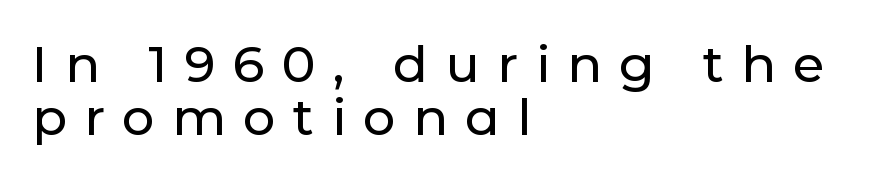
The image shows 51 px sans-serif type, upright; set left-aligned, tight line spacing (1.04x), unusually wide letter spacing (+0.34 em), not underlined; low stroke contrast and a medium x-height.
